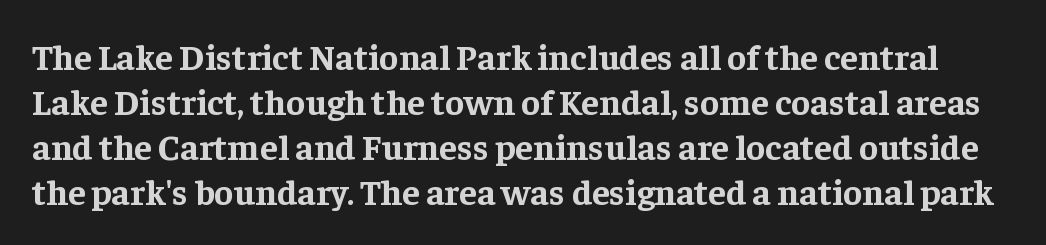
Looks like regular typesetting: each glyph gets only the width it needs. Caption: standard tracking, unaltered. The characters display serif detailing at their extremities. Every character sits straight up, as roman type does. Students, observe: this is what conventionally led text looks like. The rendering uses a bold face; every stroke is thick and dark.
